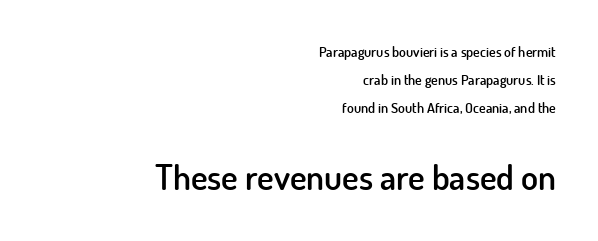
The sample has been set in demibold, a notch under bold. A roman cut, with each character standing at attention. The composition opens small and finishes big. In CSS terms this would be text-align: right. How would I describe the line gaps? Wide and relaxed. Do the characters align in a grid? No, the font is proportional.
